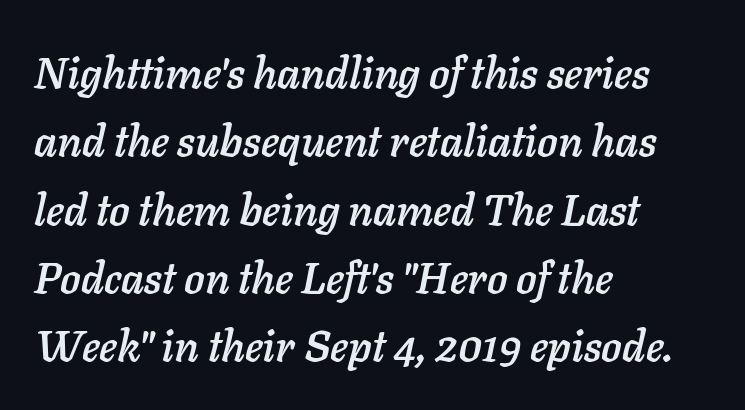
Italic: yes, the glyphs are oblique. Notice how the passage keeps a crisp vertical edge on the left only. Vertically, the passage feels balanced, rows spaced as you'd expect. Nothing unusual about the tracking: characters are spaced as the font intends. Underlining? Definitely not there.
